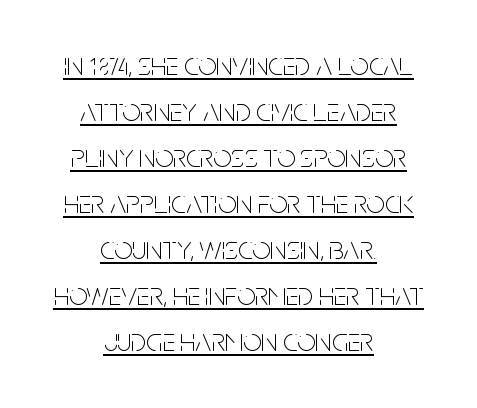
The image shows 32 px thin, condensed sans-serif type, upright; set centered, normal line spacing (1.44x), normal letter spacing, underlined; low stroke contrast and a large x-height.
